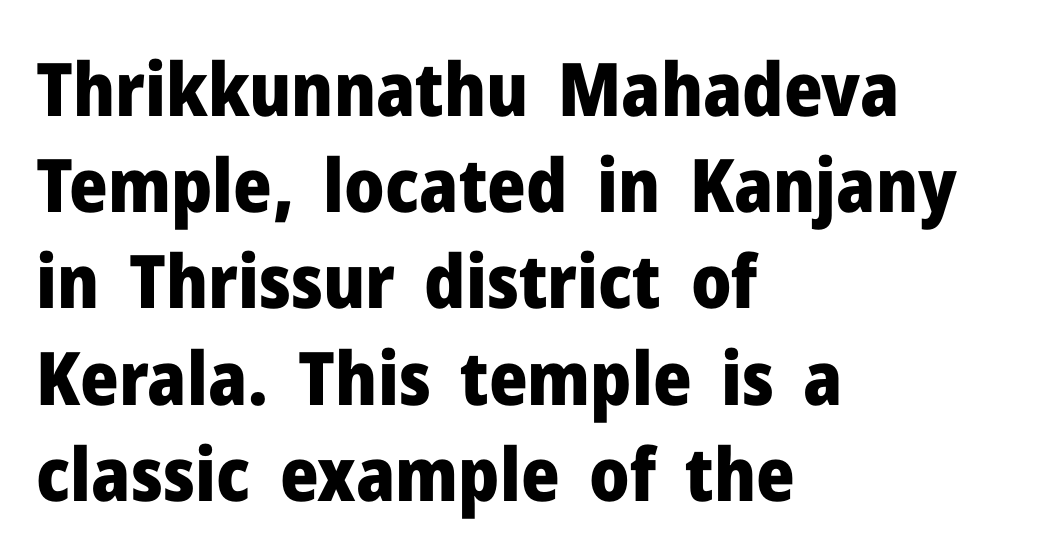
The face used here is proportionally spaced, like ordinary book or web type. The glyphs have the mass of a bold cut. A normal amount of white space separates one row of letters from the next. Is this a sans? Yes — the strokes have no serifs.
